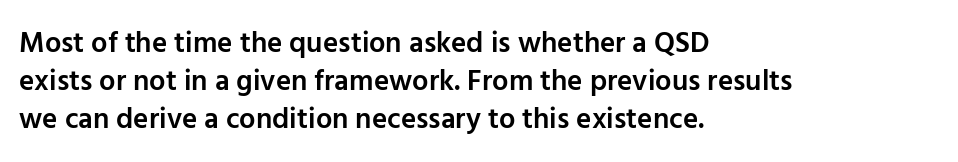
The image shows 29 px semibold sans-serif type, upright; set left-aligned, normal line spacing (1.31x), normal letter spacing, not underlined; low stroke contrast and a medium x-height.
